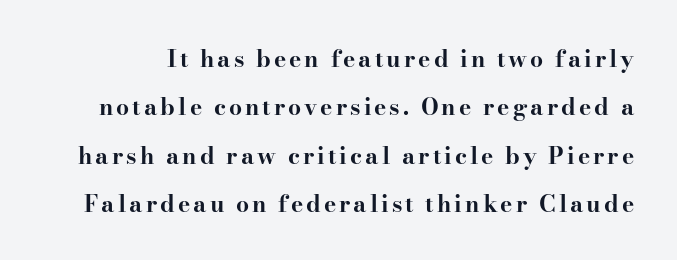
Q: Is the text bold? A: Yes.
Q: Is the text italic (slanted)? A: No, it is upright.
Q: Is the text underlined? A: No.
Q: Is the spacing between lines tight, normal or loose? A: Loose.
